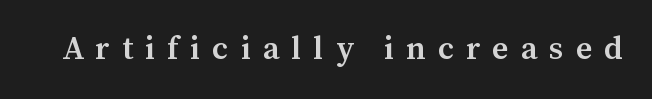
Q: Is the text bold? A: Semi-bold.
Q: Is the text italic (slanted)? A: No, it is upright.
Q: Is the typeface a serif or a sans-serif typeface? A: Serif.
Q: Is the text underlined? A: No.
Q: Is the spacing between letters normal or unusually wide? A: Unusually wide.
Q: Width (condensed, normal, or wide)? A: Normal.
Q: Stroke contrast? A: Medium.
Q: x-height? A: Medium.
Q: Monospaced? A: No.
